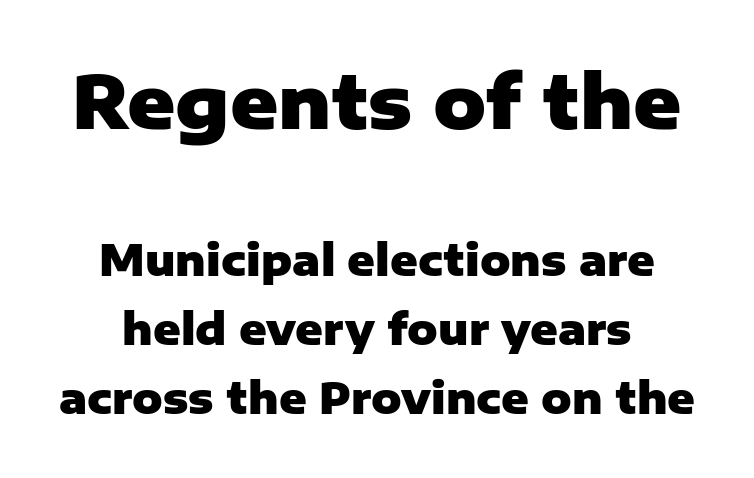
Do the characters align in a grid? No, the font is proportional. The gap between lines stays unmarked. Are there feet on the stems? There aren't — it's a sans. The rendering uses a bold face; every stroke is thick and dark.
